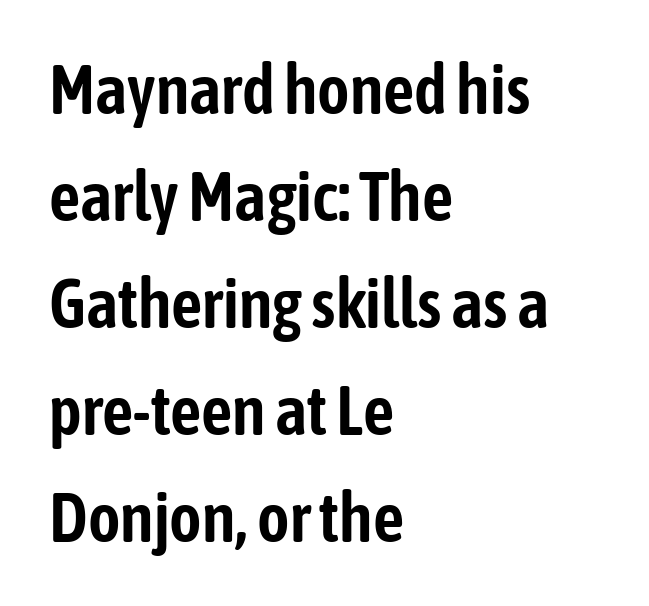
The image shows 69 px condensed sans-serif type, upright; set left-aligned, normal line spacing (1.55x), normal letter spacing, not underlined; low stroke contrast and a medium x-height.
